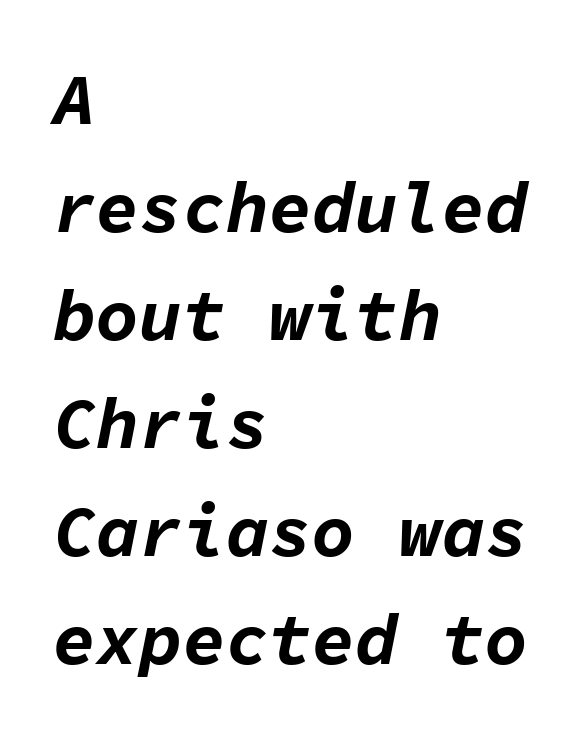
{"italic": "yes", "lean": "right", "slant_degrees": 11, "bold": "yes", "weight": "bold", "width": "normal", "stroke_contrast": "low", "x_height": "medium", "monospaced": "yes", "underline": "no", "align": "left", "line_spacing": "normal", "line_spacing_ratio": 1.5, "letter_spacing": "normal", "letter_spacing_em": 0.0, "glyph_px": 72}
